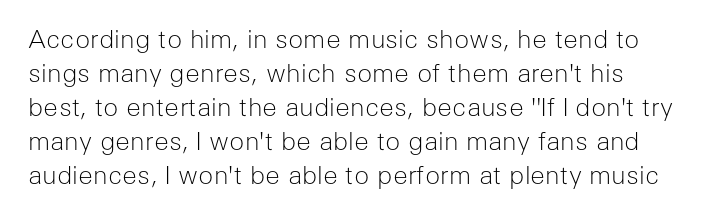
{"italic": "no", "bold": "no", "underline": "no", "line_spacing": "normal", "line_spacing_ratio": 1.36, "letter_spacing": "normal", "letter_spacing_em": 0.0, "glyph_px": 25}
